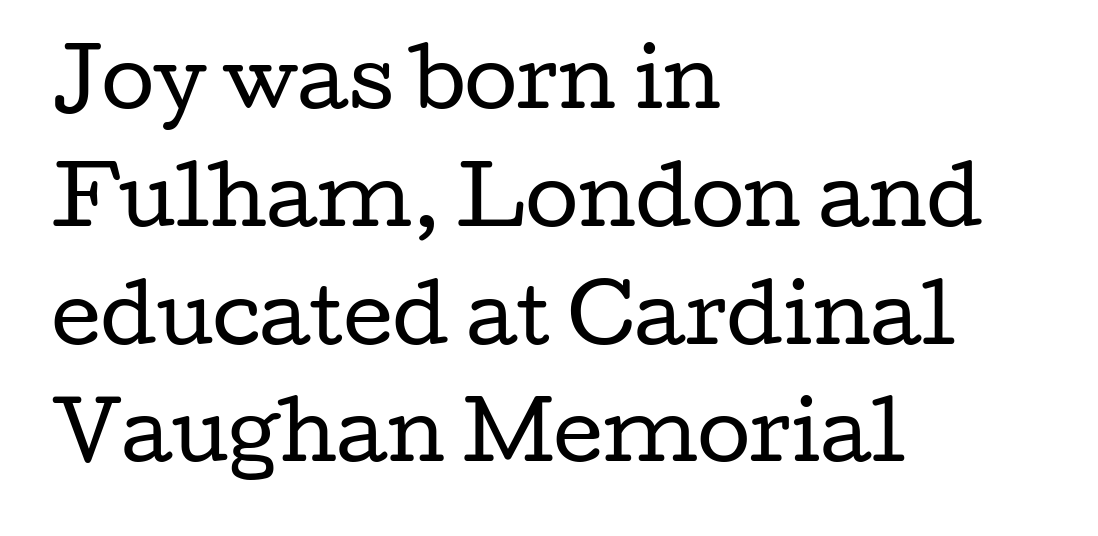
The image shows 77 px regular-weight, wide serif type, upright; set left-aligned, normal line spacing (1.53x), normal letter spacing, not underlined; low stroke contrast and a medium x-height.
